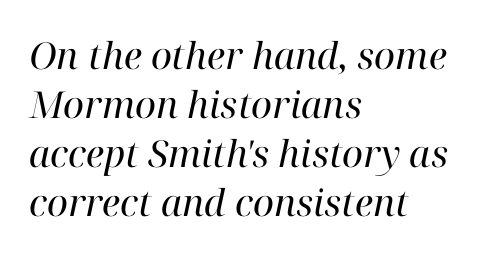
{"serif": "yes", "italic": "yes", "lean": "right", "slant_degrees": 12, "bold": "no", "weight": "regular", "width": "normal", "stroke_contrast": "high", "x_height": "medium", "monospaced": "no", "underline": "no", "align": "left", "line_spacing": "normal", "line_spacing_ratio": 1.32, "letter_spacing": "normal", "letter_spacing_em": 0.0, "glyph_px": 37}
